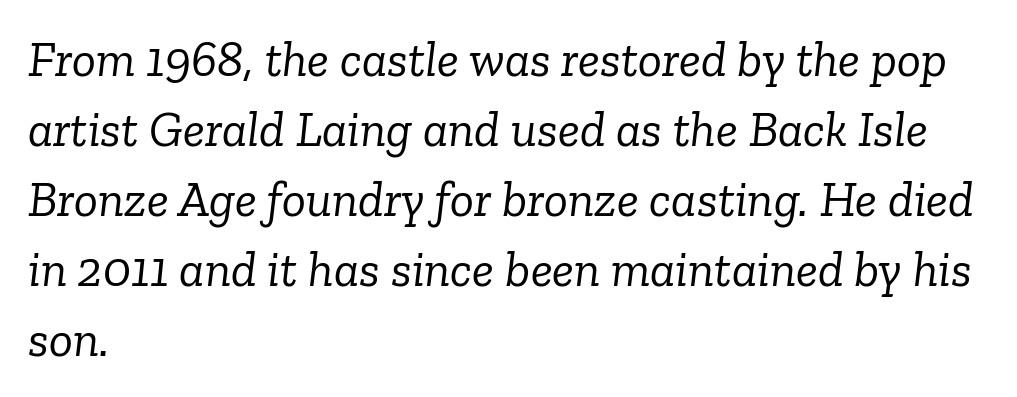
{"serif": "yes", "italic": "yes", "lean": "right", "slant_degrees": 6, "bold": "no", "weight": "light", "width": "normal", "stroke_contrast": "low", "x_height": "medium", "monospaced": "no", "underline": "no", "align": "left", "line_spacing": "normal", "line_spacing_ratio": 1.4, "letter_spacing": "normal", "letter_spacing_em": 0.0, "glyph_px": 50}
